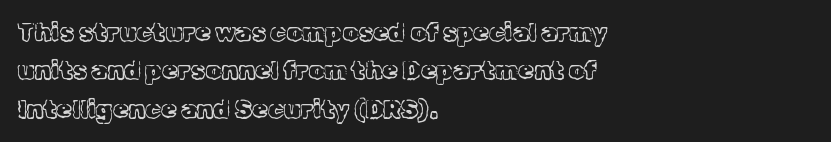
The image shows 25 px text type, upright; set left-aligned, normal line spacing (1.54x), normal letter spacing, not underlined.
